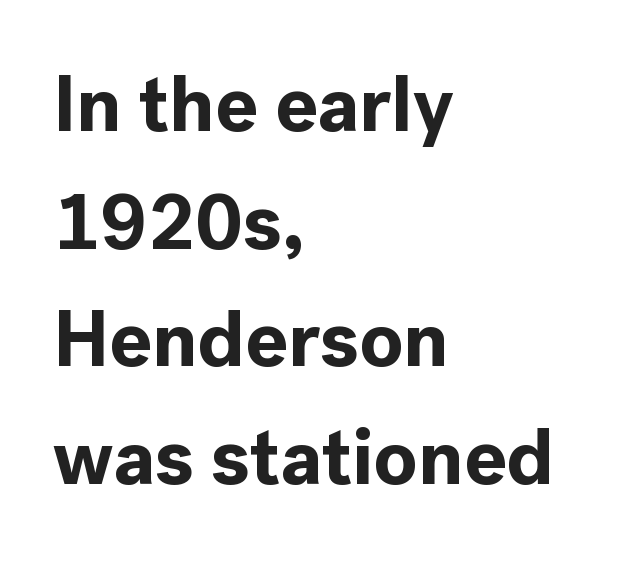
Q: Is the text bold? A: Yes.
Q: Is the text italic (slanted)? A: No, it is upright.
Q: Is the typeface a serif or a sans-serif typeface? A: Sans-serif.
Q: Is the text underlined? A: No.
Q: How is the paragraph aligned? A: Left-aligned.
Q: Is the spacing between letters normal or unusually wide? A: Normal.
Q: Is the spacing between lines tight, normal or loose? A: Normal.
Q: Width (condensed, normal, or wide)? A: Normal.
Q: x-height? A: Medium.
Q: Monospaced? A: No.
